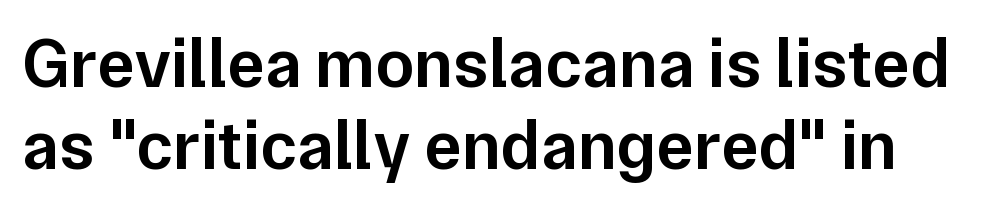
Q: Is the text bold? A: Semi-bold.
Q: Is the text italic (slanted)? A: No, it is upright.
Q: Is the typeface a serif or a sans-serif typeface? A: Sans-serif.
Q: Is the text underlined? A: No.
Q: Is the spacing between letters normal or unusually wide? A: Normal.
Q: Width (condensed, normal, or wide)? A: Normal.
Q: Stroke contrast? A: Low.
Q: x-height? A: Medium.
Q: Monospaced? A: No.
